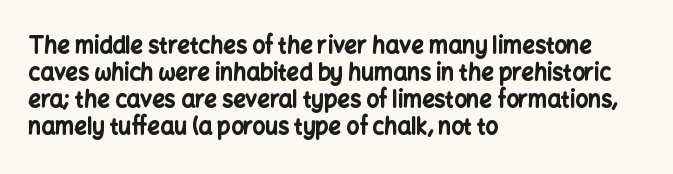
Q: Is the text bold? A: Yes.
Q: Is the text italic (slanted)? A: No, it is upright.
Q: Is the text underlined? A: No.
Q: How is the paragraph aligned? A: Left-aligned.
Q: Is the spacing between letters normal or unusually wide? A: Normal.
